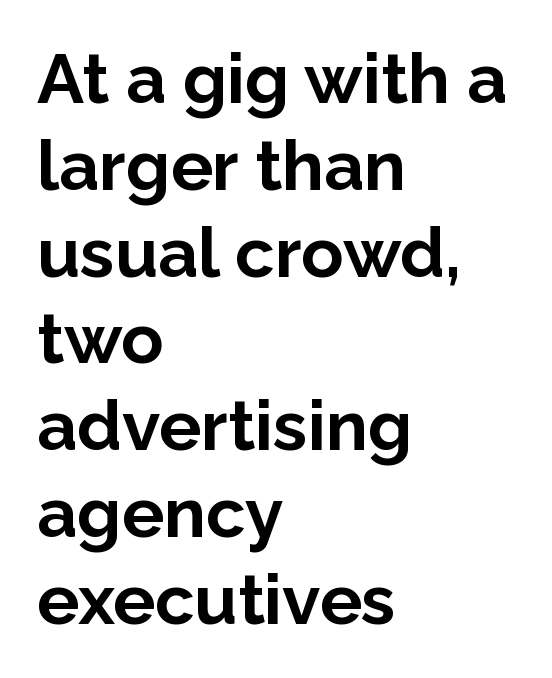
Q: Is the text bold? A: Yes.
Q: Is the text italic (slanted)? A: No, it is upright.
Q: Is the typeface a serif or a sans-serif typeface? A: Sans-serif.
Q: Is the text underlined? A: No.
Q: How is the paragraph aligned? A: Left-aligned.
Q: Is the spacing between letters normal or unusually wide? A: Normal.
Q: Width (condensed, normal, or wide)? A: Normal.
Q: Stroke contrast? A: Low.
Q: x-height? A: Medium.
Q: Monospaced? A: No.
